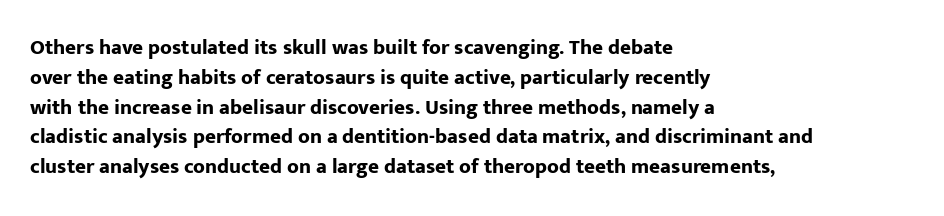
Q: Is the text bold? A: Yes.
Q: Is the text italic (slanted)? A: No, it is upright.
Q: Is the text underlined? A: No.
Q: How is the paragraph aligned? A: Left-aligned.
Q: Is the spacing between letters normal or unusually wide? A: Normal.
Q: Is the spacing between lines tight, normal or loose? A: Normal.
